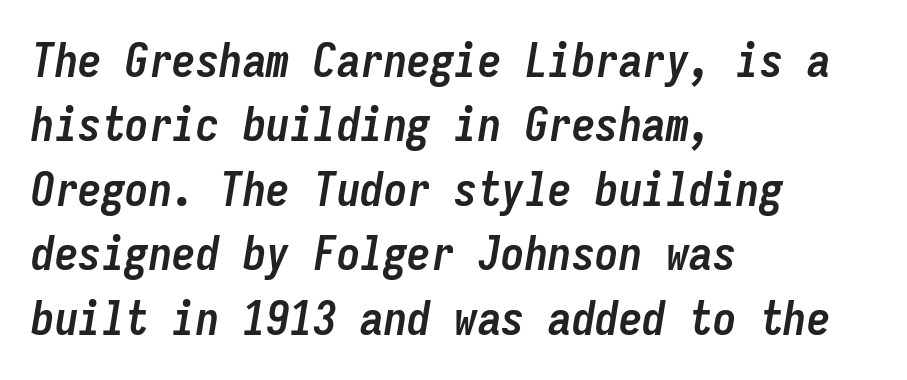
Inter-character spacing is left at the font's built-in metrics. Spacing verdict: monospaced, one width for all characters. A dark, heavy texture on the line: the type is bold. Vertically, the passage feels balanced, rows spaced as you'd expect. This sample uses an oblique cut, with every glyph tilted off the vertical. Every row of glyphs begins at an identical x-position on the left.
